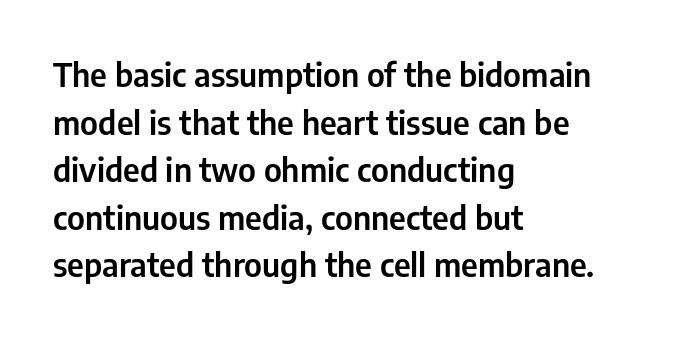
This rendering employs a face without finishing strokes, i.e., a sans-serif. Compared with typical paragraphs, the rows here are spaced about the same. A classic flush-left, rag-right setting is used for this passage. Varying glyph widths throughout — classic text-font behaviour. Tracking here is standard; glyphs follow each other at the usual distance.
